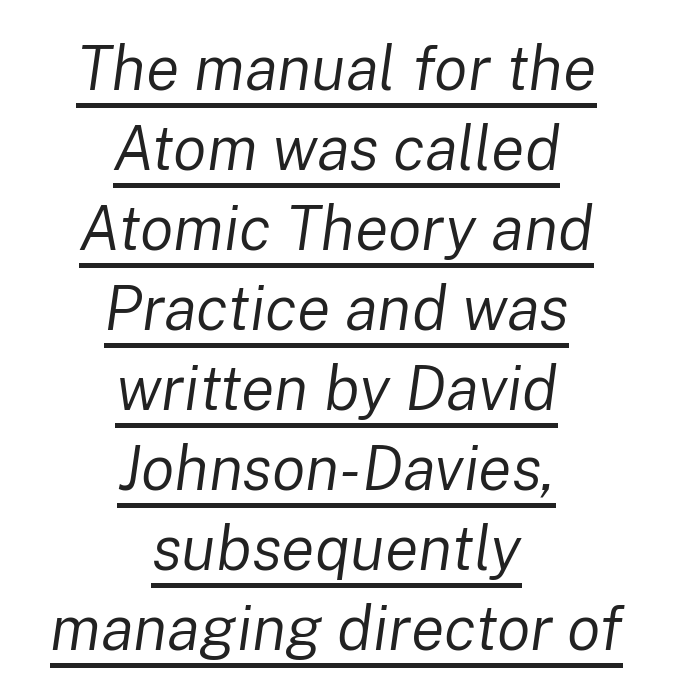
The image shows 62 px regular-weight type, italic (leaning right); set centered, normal line spacing (1.29x), normal letter spacing, underlined; low stroke contrast and a medium x-height.
